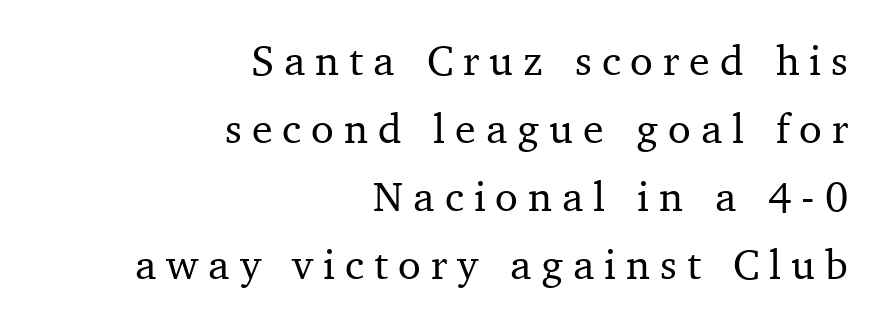
The image shows 42 px serif type, upright; set right-aligned, normal line spacing (1.62x), unusually wide letter spacing (+0.24 em), not underlined; medium stroke contrast and a medium x-height.
